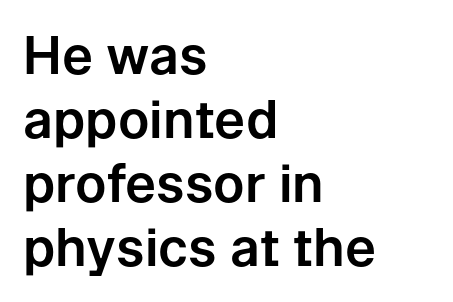
Q: Is the text italic (slanted)? A: No, it is upright.
Q: Is the typeface a serif or a sans-serif typeface? A: Sans-serif.
Q: Is the text underlined? A: No.
Q: How is the paragraph aligned? A: Left-aligned.
Q: Is the spacing between letters normal or unusually wide? A: Normal.
Q: Width (condensed, normal, or wide)? A: Normal.
Q: Stroke contrast? A: Low.
Q: x-height? A: Medium.
Q: Monospaced? A: No.
